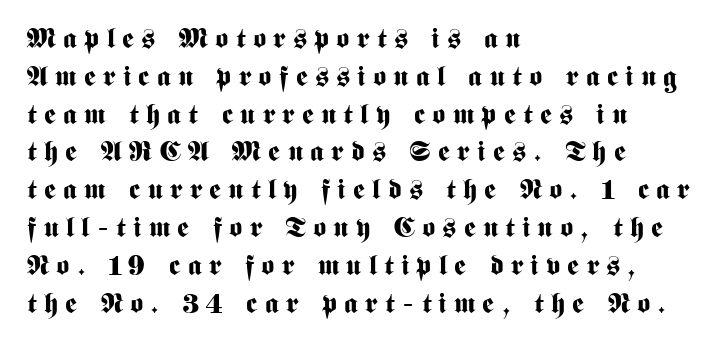
{"serif": "no", "italic": "no", "bold": "yes", "weight": "bold", "width": "condensed", "stroke_contrast": "medium", "x_height": "medium", "monospaced": "no", "underline": "no", "align": "left", "line_spacing": "normal", "line_spacing_ratio": 1.35, "letter_spacing": "wide", "letter_spacing_em": 0.26, "glyph_px": 28}
